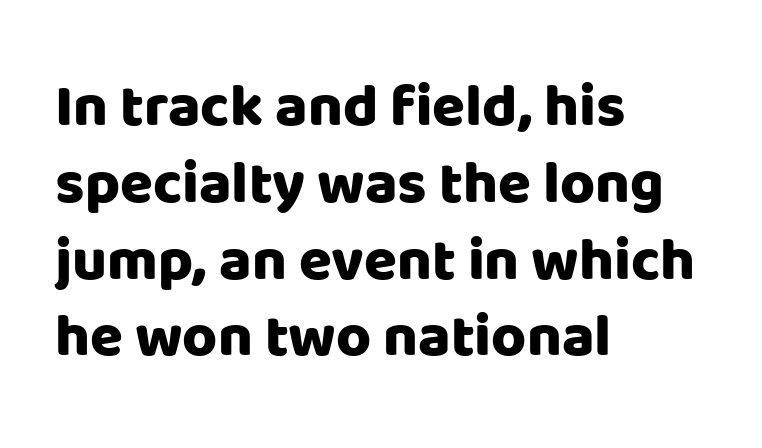
The axis of the letterforms is exactly vertical. Regarding serifs, this sample does without them. The paragraph has a hard left edge and a soft right edge. The specimen omits any rule beneath the text block's lines. Chunky letters — that's bold for sure.
